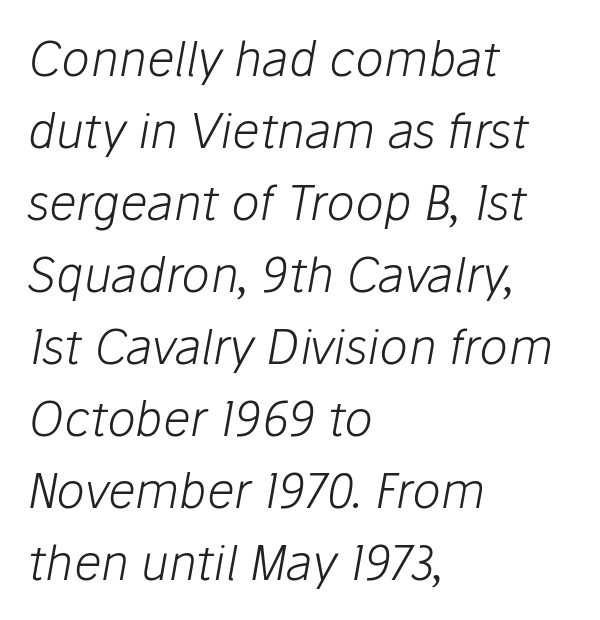
Check under the words: just untouched page. Vertically, the passage feels balanced, rows spaced as you'd expect. Yep, that's italic — everything's leaning. Horizontal alignment here is leftward, the default for most running prose. The font is comparable to plain body text, perhaps lighter.
